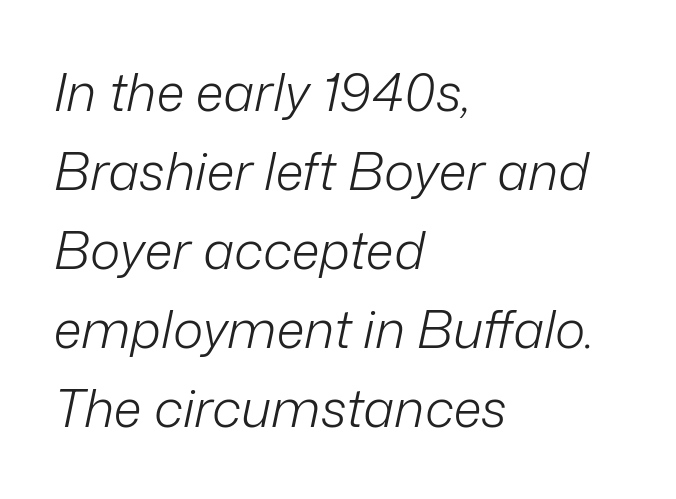
The image shows 52 px light type, italic (leaning right); set left-aligned, normal line spacing (1.52x), normal letter spacing, not underlined; low stroke contrast and a medium x-height.
